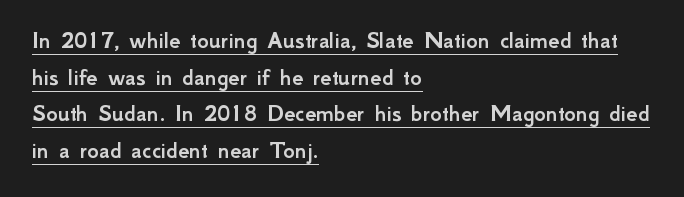
The image shows 25 px text type, upright; set left-aligned, normal line spacing (1.47x), normal letter spacing, underlined.
